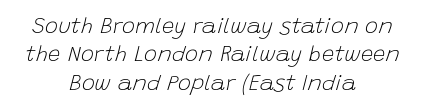
The image shows 22 px text type, italic (leaning right); set centered, normal line spacing (1.29x), normal letter spacing, not underlined.
